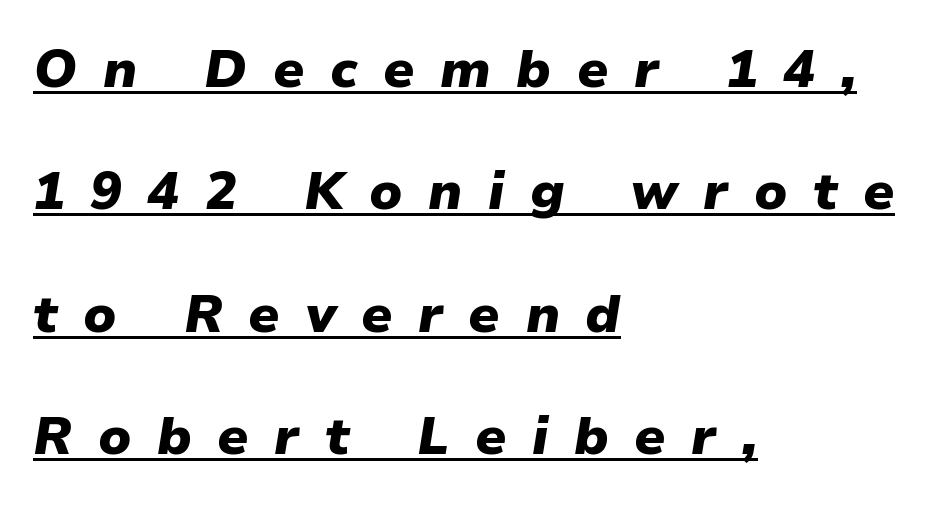
Letter spacing: wide. Students, this is bold: see how much ink each stroke carries. Proportional: the letters do not fall into vertical columns. This sample trades compactness for vertical openness between lines. The typesetter chose a ragged-right arrangement here.
